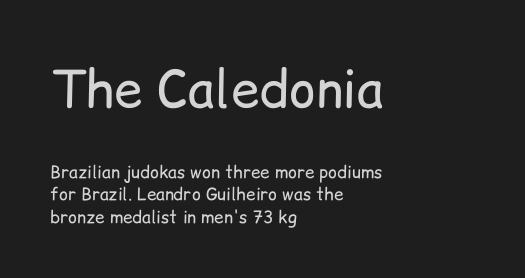
Is there much room between lines? A standard amount, neither cramped nor airy. Is the lower block the larger one? No — the upper block carries the bigger type. Type style note: lacks serifs. Compared with a typical body face, this is equally light or lighter still. If you drew a ruler down the left edge, every line would touch it. The rendering uses natural spacing where letterforms have individual widths.
